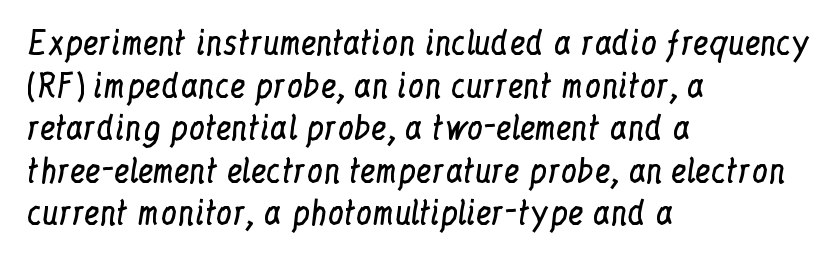
{"serif": "yes", "bold": "no", "weight": "regular", "width": "condensed", "stroke_contrast": "low", "x_height": "medium", "monospaced": "no", "underline": "no", "align": "left", "line_spacing": "normal", "line_spacing_ratio": 1.33, "letter_spacing": "normal", "letter_spacing_em": 0.0, "glyph_px": 32}
